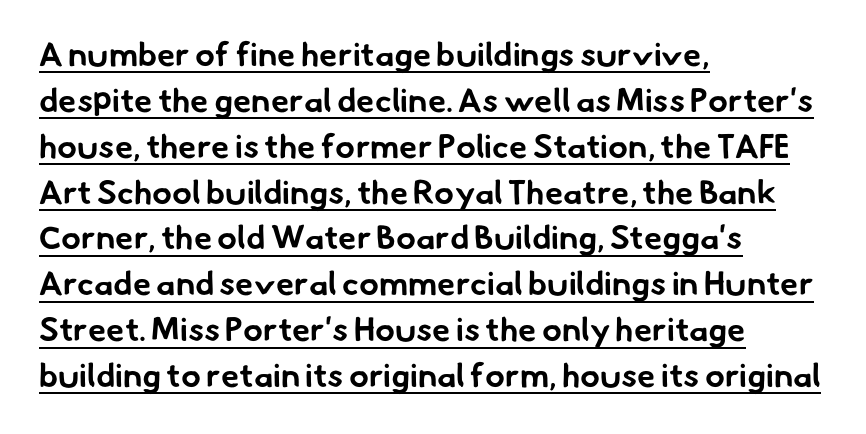
The image shows 33 px bold sans-serif type; set left-aligned, normal line spacing (1.39x), normal letter spacing, underlined; low stroke contrast and a small x-height.
